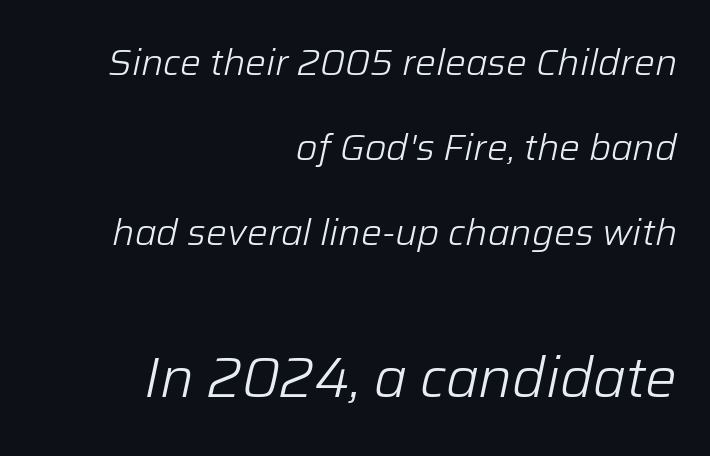
The image shows 56 px light type, italic (leaning right); set right-aligned, loose line spacing (2.3x), normal letter spacing, not underlined; the second (bottom) block is 1.51x larger; low stroke contrast and a medium x-height.
